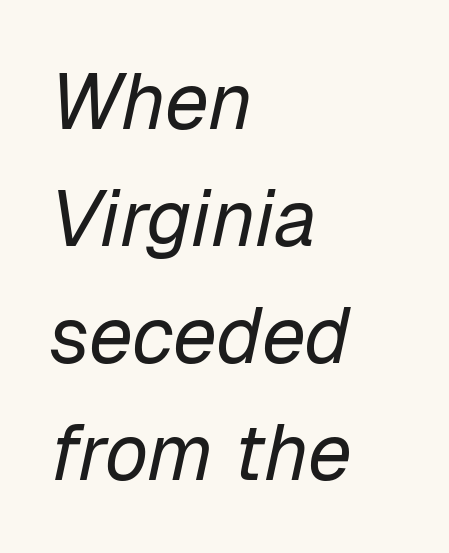
{"italic": "yes", "lean": "right", "slant_degrees": 12, "bold": "no", "weight": "regular", "width": "normal", "stroke_contrast": "low", "x_height": "medium", "monospaced": "no", "underline": "no", "align": "left", "line_spacing": "normal", "line_spacing_ratio": 1.48, "letter_spacing": "normal", "letter_spacing_em": 0.0, "glyph_px": 79}
